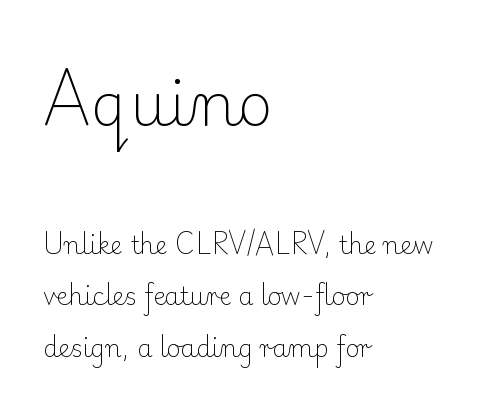
Is this a heavy cut? Hardly; it is regular or lighter. The passage shown is typed in a proportional face where columns would drift. This rendering leaves character spacing at its baseline value. Letters rest on an invisible, unmarked baseline. The typesetter chose a ragged-right arrangement here. Visually, the top section dominates because its glyphs are scaled up.
